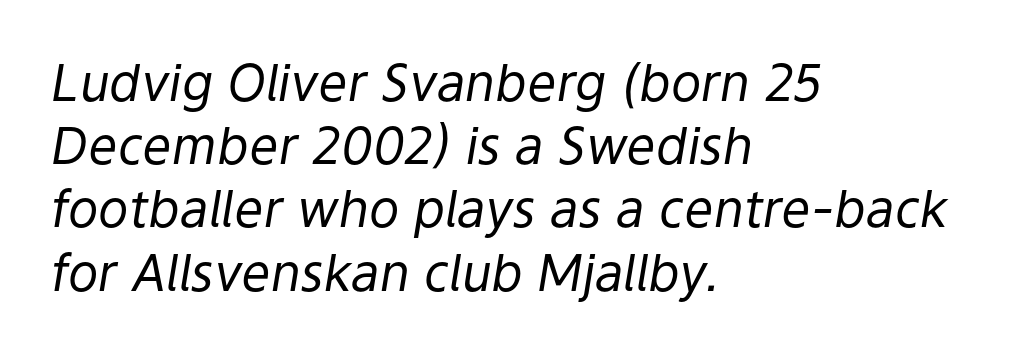
The whole block is typeset with a tilt. Honestly, there is no underline to notice here at all. Honestly, the letter spacing is just normal — you wouldn't notice it. Short and long lines alike share a common starting point at left. This sample has the flowing, uneven cadence of proportional lettering. Is the stroke heavy? The answer is a plain regular-or-lighter.
